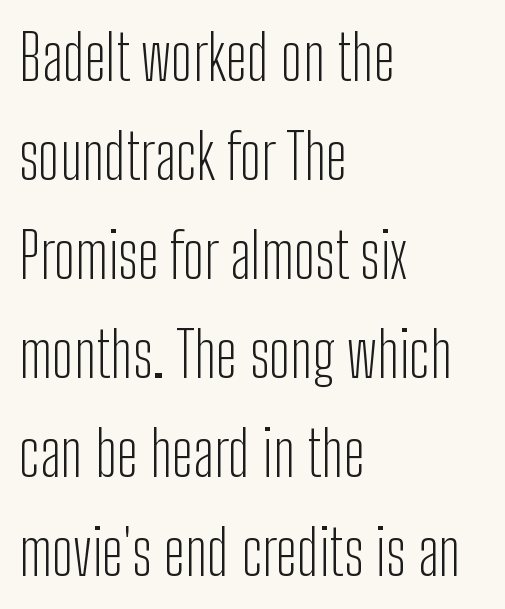
{"serif": "no", "italic": "no", "bold": "no", "weight": "light", "width": "condensed", "stroke_contrast": "low", "x_height": "medium", "monospaced": "no", "underline": "no", "align": "left", "line_spacing": "normal", "line_spacing_ratio": 1.57, "letter_spacing": "normal", "letter_spacing_em": 0.0, "glyph_px": 63}
